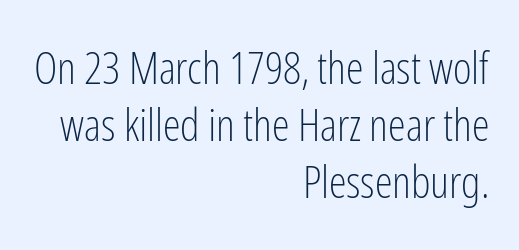
The image shows 45 px light, condensed sans-serif type, upright; set right-aligned, normal line spacing (1.27x), normal letter spacing, not underlined; low stroke contrast and a medium x-height.
